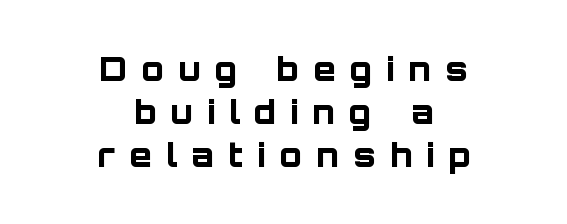
The image shows 33 px bold sans-serif type, upright; set centered, normal line spacing (1.31x), unusually wide letter spacing (+0.43 em), not underlined; low stroke contrast and a large x-height.
